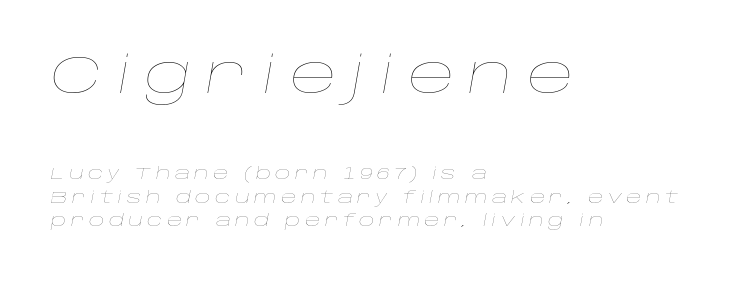
{"italic": "yes", "lean": "right", "slant_degrees": 10, "bold": "no", "weight": "thin", "width": "wide", "stroke_contrast": "low", "x_height": "large", "monospaced": "no", "underline": "no", "align": "left", "line_spacing": "normal", "line_spacing_ratio": 1.39, "letter_spacing": "wide", "letter_spacing_em": 0.25, "larger_block": "first", "size_ratio": 3.06, "glyph_px": 52}
